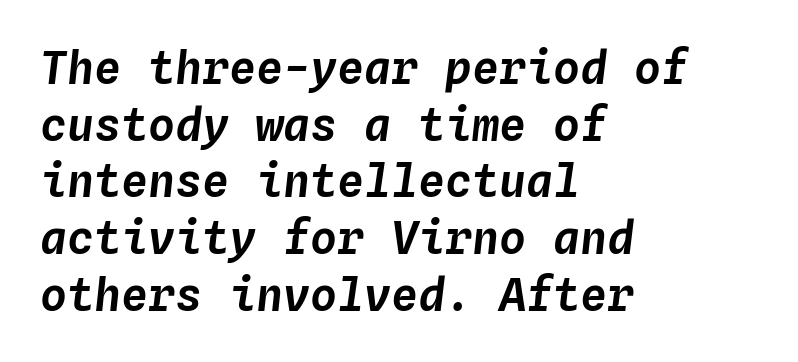
Q: Is the text italic (slanted)? A: Yes, it leans right by about 4 degrees.
Q: Is the text underlined? A: No.
Q: How is the paragraph aligned? A: Left-aligned.
Q: Is the spacing between letters normal or unusually wide? A: Normal.
Q: Is the spacing between lines tight, normal or loose? A: Normal.
Q: Width (condensed, normal, or wide)? A: Normal.
Q: Stroke contrast? A: Low.
Q: x-height? A: Medium.
Q: Monospaced? A: Yes.
